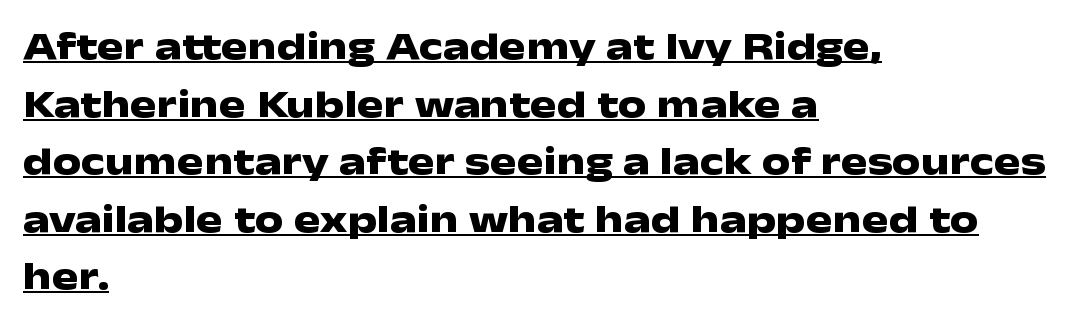
{"serif": "no", "italic": "no", "bold": "yes", "weight": "heavy", "width": "wide", "stroke_contrast": "low", "x_height": "medium", "monospaced": "no", "underline": "yes", "align": "left", "line_spacing": "normal", "line_spacing_ratio": 1.44, "letter_spacing": "normal", "letter_spacing_em": 0.0, "glyph_px": 40}
